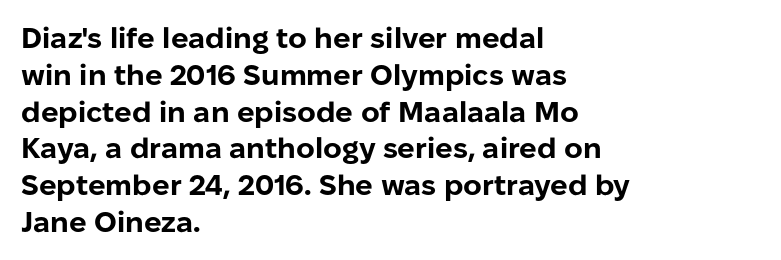
Honestly, there is no underline to notice here at all. Every character sits straight up, as roman type does. Spacing verdict: proportional, widths tailored to each character. Between one letter and the next there's only the usual sliver of space. Strokes here are thick enough to call this a true bold. Each letter's strokes conclude bluntly, with no projecting serifs.
